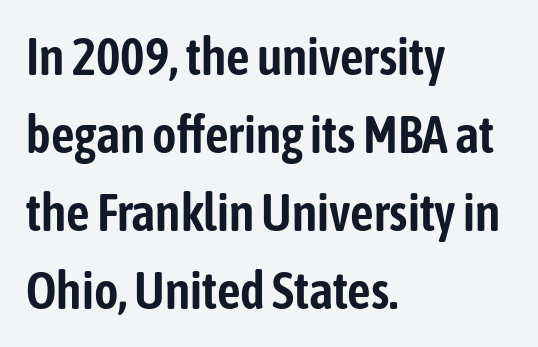
Q: Is the text italic (slanted)? A: No, it is upright.
Q: Is the typeface a serif or a sans-serif typeface? A: Sans-serif.
Q: Is the text underlined? A: No.
Q: How is the paragraph aligned? A: Left-aligned.
Q: Is the spacing between letters normal or unusually wide? A: Normal.
Q: Is the spacing between lines tight, normal or loose? A: Normal.
Q: Width (condensed, normal, or wide)? A: Condensed.
Q: Stroke contrast? A: Low.
Q: x-height? A: Medium.
Q: Monospaced? A: No.
